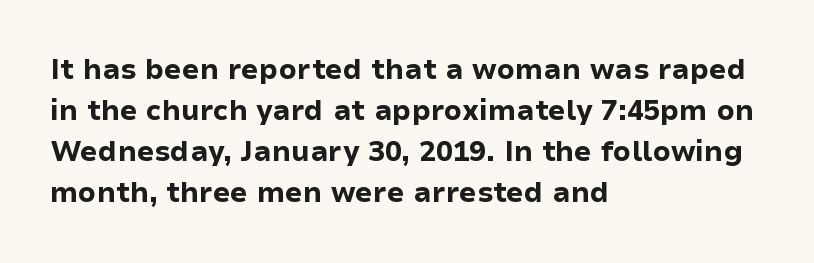
The image shows 28 px bold sans-serif type, upright; set left-aligned, normal line spacing (1.47x), normal letter spacing, not underlined; low stroke contrast and a medium x-height.
